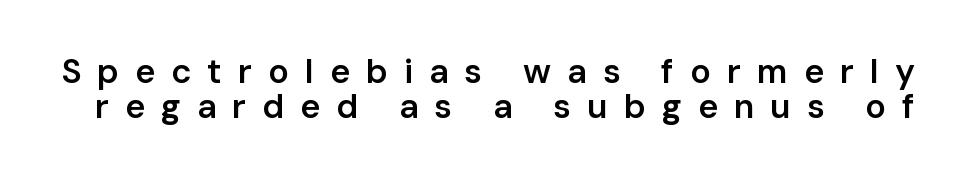
{"serif": "no", "italic": "no", "bold": "semi", "weight": "semibold", "width": "normal", "stroke_contrast": "low", "x_height": "medium", "monospaced": "no", "underline": "no", "line_spacing": "tight", "line_spacing_ratio": 1.04, "letter_spacing": "wide", "letter_spacing_em": 0.47, "glyph_px": 34}
